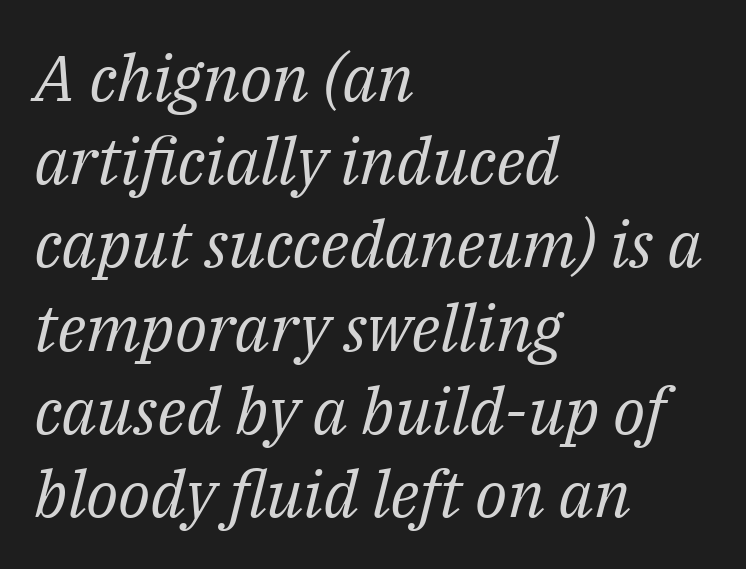
The image shows 65 px regular-weight serif type, italic (leaning right); set left-aligned, normal line spacing (1.28x), normal letter spacing, not underlined; medium stroke contrast and a medium x-height.
